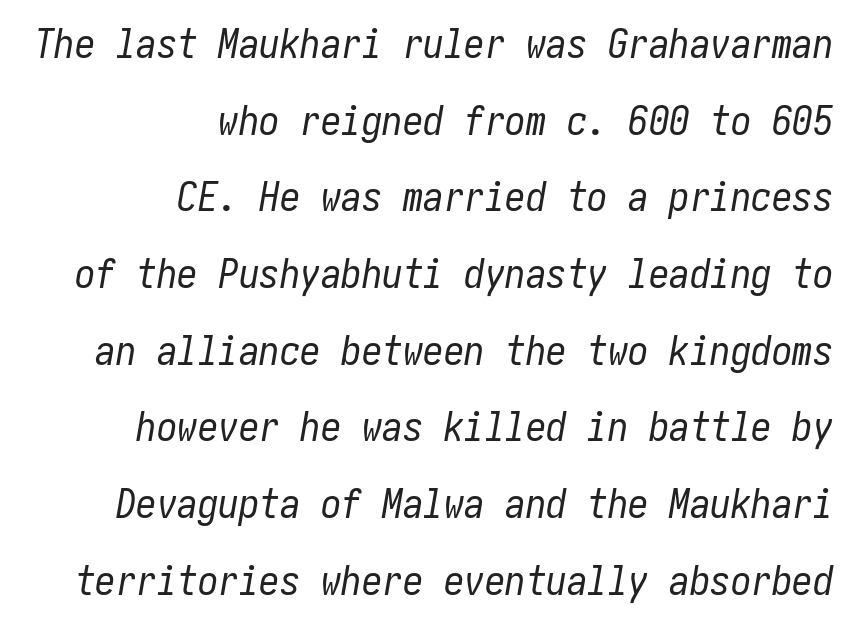
{"italic": "yes", "lean": "right", "slant_degrees": 10, "bold": "no", "weight": "regular", "width": "condensed", "stroke_contrast": "low", "x_height": "medium", "underline": "no", "align": "right", "line_spacing_ratio": 1.87, "letter_spacing": "normal", "letter_spacing_em": 0.0, "glyph_px": 41}
